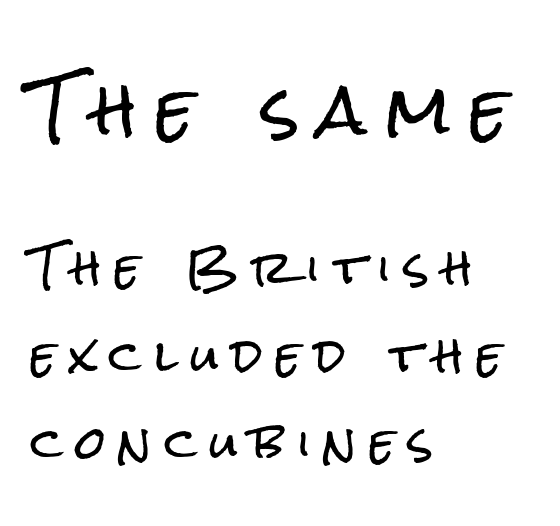
In terms of letterform style, serifs are entirely absent. The passage shown is typed in a proportional face where columns would drift. The foot of each line stays bare and open. Line starts are locked; line ends wander. A typesetter would call this leading open, well beyond the default.
